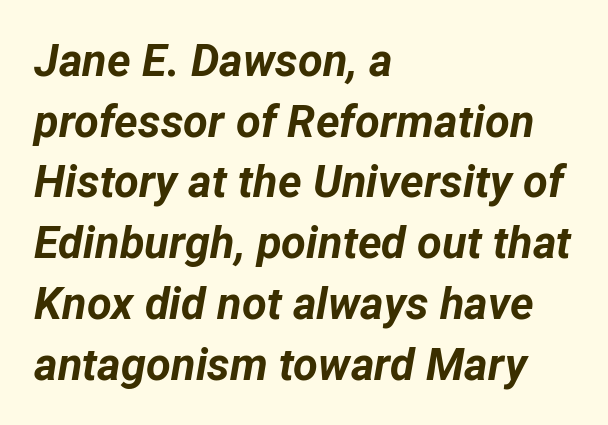
{"italic": "yes", "lean": "right", "slant_degrees": 12, "bold": "yes", "weight": "bold", "width": "normal", "stroke_contrast": "low", "x_height": "medium", "monospaced": "no", "underline": "no", "align": "left", "line_spacing": "normal", "line_spacing_ratio": 1.35, "letter_spacing": "normal", "letter_spacing_em": 0.0, "glyph_px": 45}
